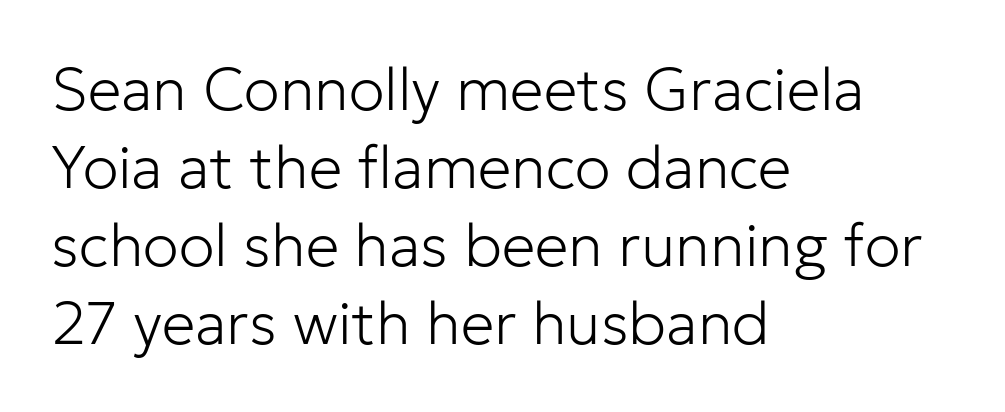
{"serif": "no", "italic": "no", "bold": "no", "weight": "light", "width": "normal", "stroke_contrast": "low", "x_height": "medium", "monospaced": "no", "underline": "no", "align": "left", "line_spacing": "normal", "line_spacing_ratio": 1.3, "letter_spacing": "normal", "letter_spacing_em": 0.0, "glyph_px": 60}
